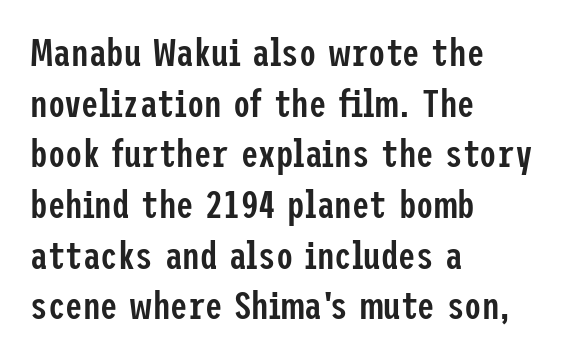
Students, note that the glyphs here touch the page at normal intervals. Which margin do the lines hug? The left one — the right edge is uneven. Typesetter's note: demi weight, one step under bold. The block of text has a typical density, with ordinary space between rows. Descenders are the only things crossing below the line. Characters remain perfectly vertical along every line.
